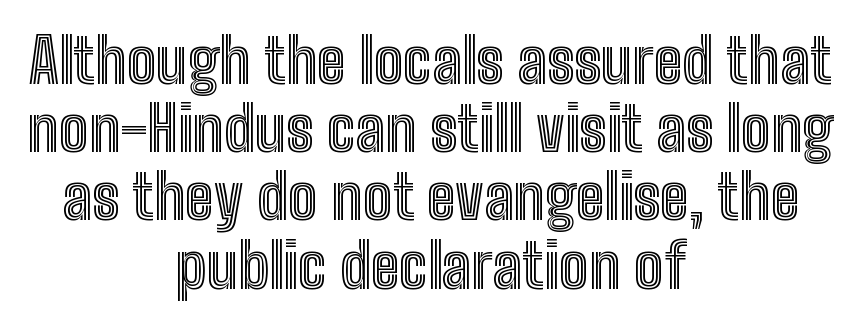
Q: Is the text italic (slanted)? A: No, it is upright.
Q: Is the text underlined? A: No.
Q: How is the paragraph aligned? A: Centered.
Q: Is the spacing between letters normal or unusually wide? A: Normal.
Q: Is the spacing between lines tight, normal or loose? A: Tight.
Q: Width (condensed, normal, or wide)? A: Condensed.
Q: x-height? A: Medium.
Q: Monospaced? A: No.
